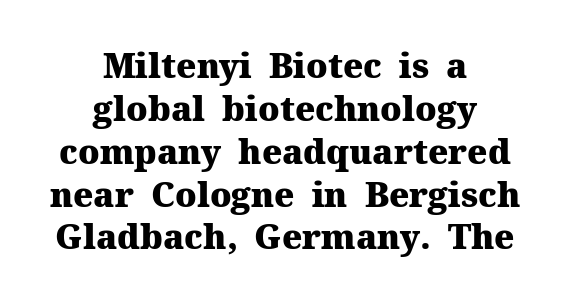
Q: Is the text bold? A: Yes.
Q: Is the text italic (slanted)? A: No, it is upright.
Q: Is the typeface a serif or a sans-serif typeface? A: Serif.
Q: Is the text underlined? A: No.
Q: How is the paragraph aligned? A: Centered.
Q: Is the spacing between letters normal or unusually wide? A: Normal.
Q: Is the spacing between lines tight, normal or loose? A: Normal.
Q: Width (condensed, normal, or wide)? A: Normal.
Q: Stroke contrast? A: Medium.
Q: x-height? A: Medium.
Q: Monospaced? A: No.
